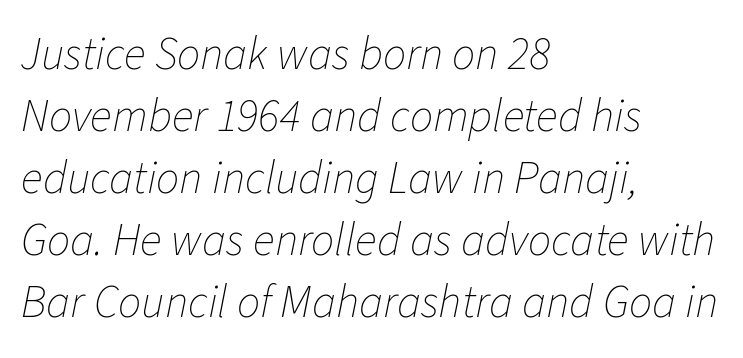
Q: Is the text bold? A: No.
Q: Is the text italic (slanted)? A: Yes, it leans right by about 11 degrees.
Q: Is the text underlined? A: No.
Q: How is the paragraph aligned? A: Left-aligned.
Q: Is the spacing between letters normal or unusually wide? A: Normal.
Q: Is the spacing between lines tight, normal or loose? A: Normal.
Q: Width (condensed, normal, or wide)? A: Normal.
Q: Stroke contrast? A: Low.
Q: x-height? A: Medium.
Q: Monospaced? A: No.
